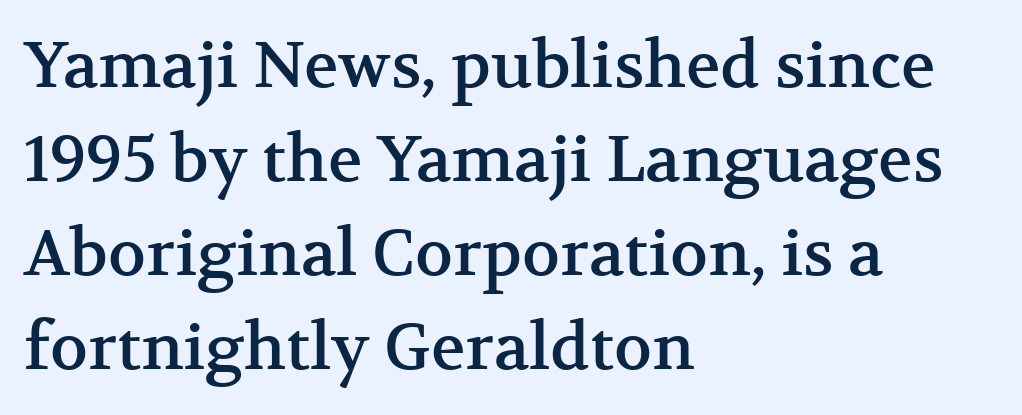
Default kerning and tracking; the words read as compact shapes. Nope, not italic — everything's standing straight. You could not count columns in this text — the font is proportionally spaced. Beneath every word, the page is bare.
